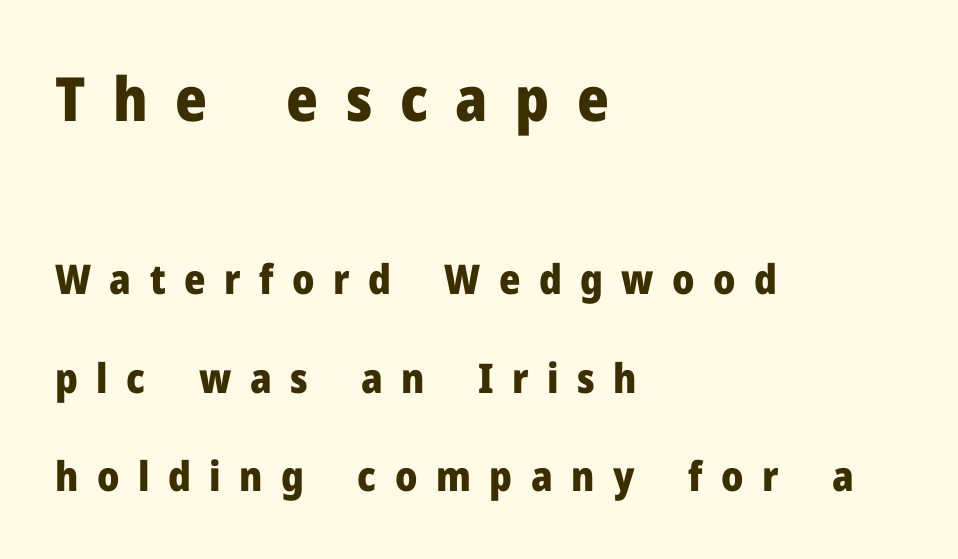
Bigger letters appear in the top chunk; the bottom chunk is reduced. I'd describe the lettering as bold — thick and assertive. One-word summary of the alignment: left. Descenders are the only things crossing below the line.
